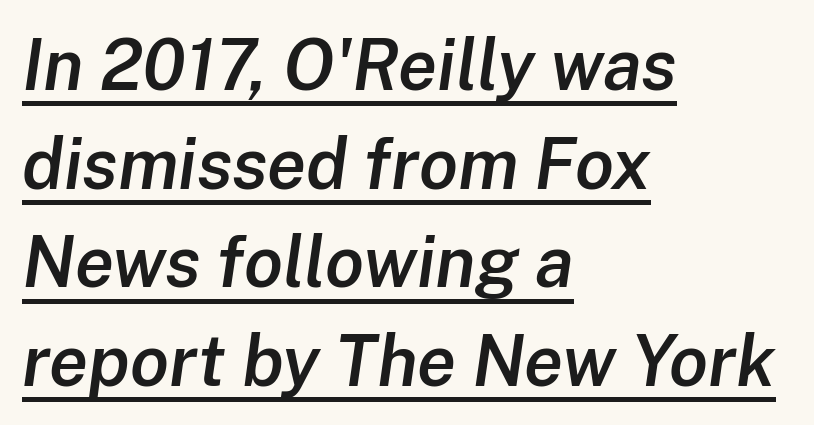
These lines keep a tight, regular rhythm from letter to letter. The text block is weighted toward the left margin, trailing off unevenly rightward. Looks like someone drew a line under every word here. Is the type bold? Partly — it's a semibold, heavier than regular but not fully bold. The rows are spaced the way most documents space them.
